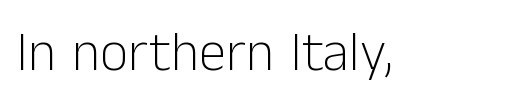
The image shows 55 px light sans-serif type, upright; set normal letter spacing, not underlined; low stroke contrast and a medium x-height.
